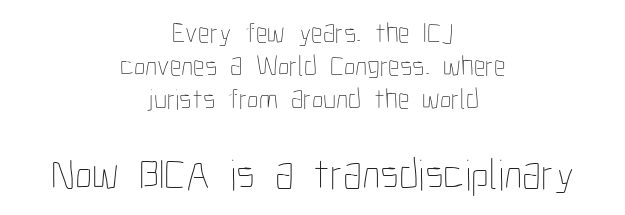
Looks like regular typesetting: each glyph gets only the width it needs. Vertically, the passage feels compressed, each row crowding the next. These lines stack symmetrically, like a column narrowing and widening about its center. Here the second block reads like a headline and the first like body copy. This is roman type, the default non-slanted kind. Heaviness? Minimal to ordinary, like unemphasized prose.
